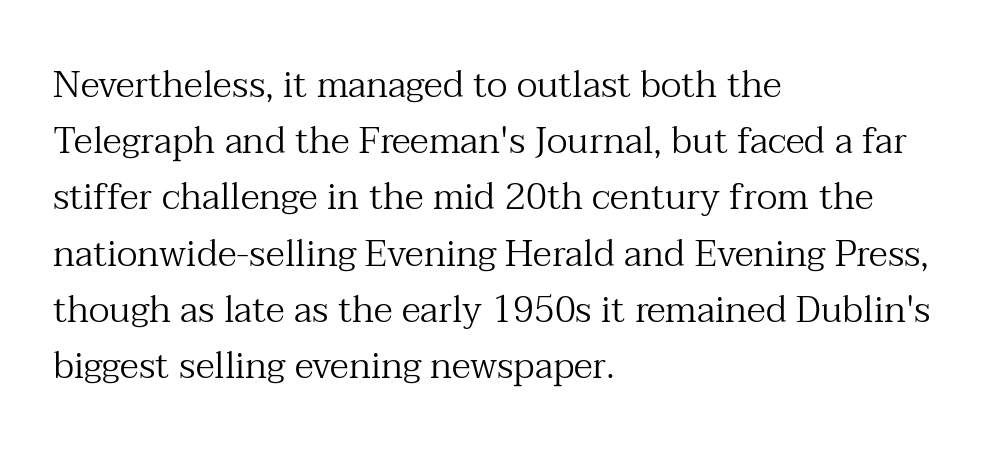
The ragged edge is on the right, which tells us the setting is flush left. The typesetting does not lean heavy: it is not bold. The specimen reads as upright at a glance. The glyphs are unaccompanied by any horizontal stroke below them.
